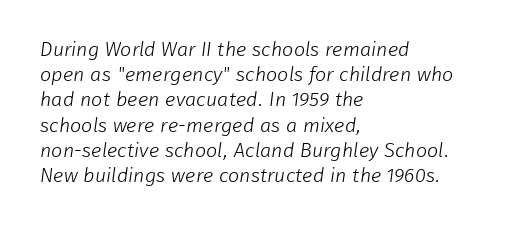
{"bold": "no", "underline": "no", "align": "left", "line_spacing": "normal", "line_spacing_ratio": 1.26, "letter_spacing": "normal", "letter_spacing_em": 0.0, "glyph_px": 20}
